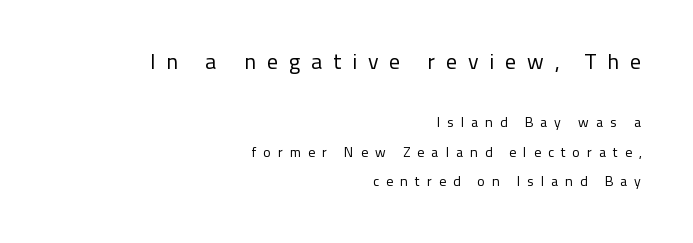
{"italic": "no", "bold": "no", "underline": "no", "align": "right", "line_spacing": "loose", "line_spacing_ratio": 2.11, "letter_spacing": "wide", "letter_spacing_em": 0.49, "larger_block": "first", "size_ratio": 1.57, "glyph_px": 22}
